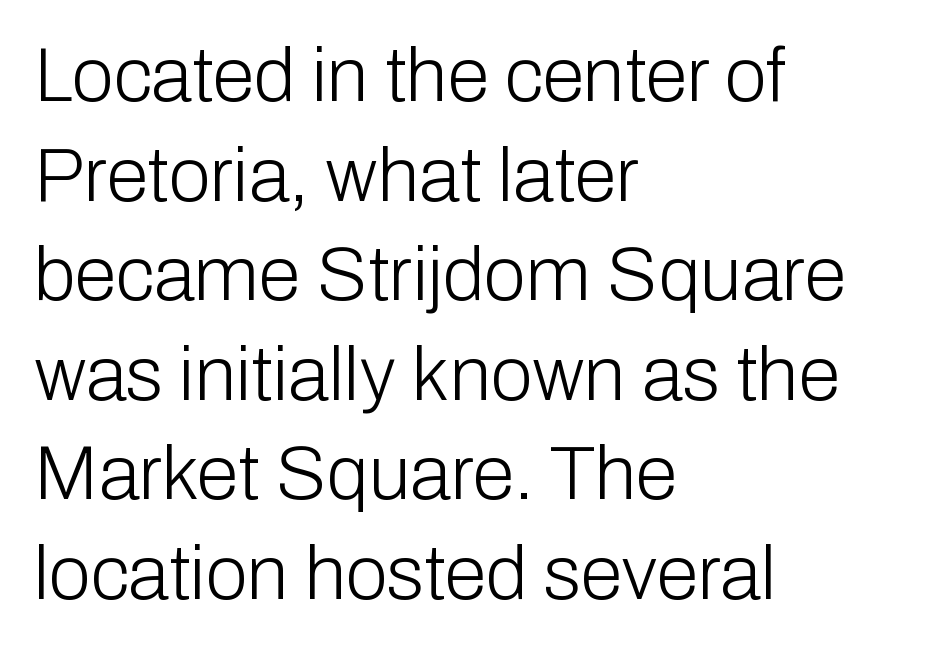
Q: Is the text bold? A: No.
Q: Is the text italic (slanted)? A: No, it is upright.
Q: Is the typeface a serif or a sans-serif typeface? A: Sans-serif.
Q: Is the text underlined? A: No.
Q: How is the paragraph aligned? A: Left-aligned.
Q: Is the spacing between letters normal or unusually wide? A: Normal.
Q: Is the spacing between lines tight, normal or loose? A: Normal.
Q: Width (condensed, normal, or wide)? A: Normal.
Q: Stroke contrast? A: Low.
Q: x-height? A: Medium.
Q: Monospaced? A: No.
